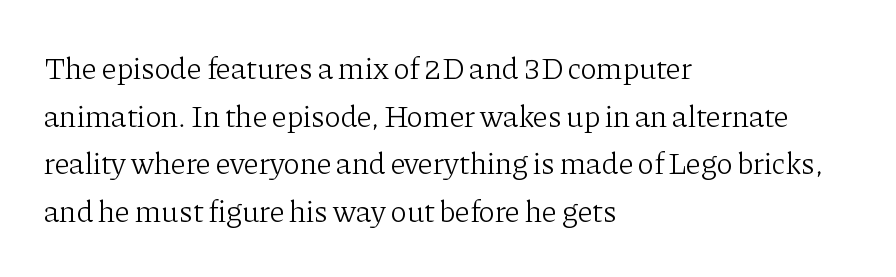
Q: Is the text bold? A: No.
Q: Is the text italic (slanted)? A: No, it is upright.
Q: Is the typeface a serif or a sans-serif typeface? A: Serif.
Q: Is the text underlined? A: No.
Q: How is the paragraph aligned? A: Left-aligned.
Q: Is the spacing between letters normal or unusually wide? A: Normal.
Q: Is the spacing between lines tight, normal or loose? A: Normal.
Q: Width (condensed, normal, or wide)? A: Normal.
Q: Stroke contrast? A: Low.
Q: x-height? A: Medium.
Q: Monospaced? A: No.
